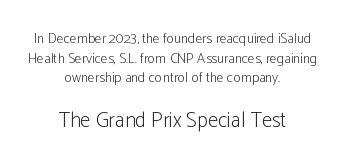
Q: Is the text bold? A: No.
Q: Is the text italic (slanted)? A: No, it is upright.
Q: Is the text underlined? A: No.
Q: How is the paragraph aligned? A: Centered.
Q: Is the spacing between letters normal or unusually wide? A: Normal.
Q: Is the spacing between lines tight, normal or loose? A: Normal.
Q: Which block of text is set in a larger size, the first (top) or the second (bottom)? A: The second (bottom) one.
